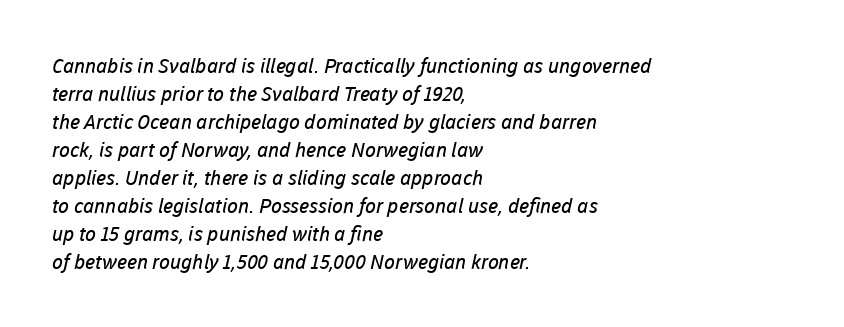
The image shows 20 px text type; set left-aligned, normal line spacing (1.4x), normal letter spacing, not underlined.
